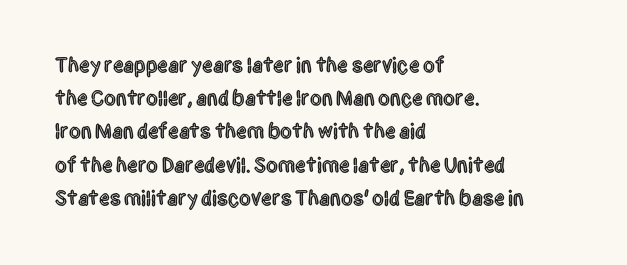
The image shows 21 px text type, upright; set left-aligned, normal line spacing (1.58x), normal letter spacing, not underlined.
